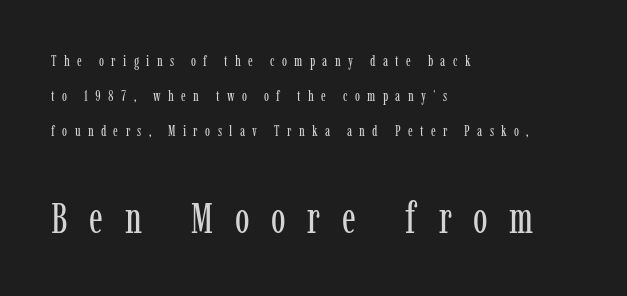
{"serif": "yes", "italic": "no", "bold": "no", "weight": "regular", "width": "condensed", "stroke_contrast": "low", "x_height": "medium", "monospaced": "no", "underline": "no", "align": "left", "line_spacing": "loose", "line_spacing_ratio": 2.34, "letter_spacing": "wide", "letter_spacing_em": 0.49, "larger_block": "second", "size_ratio": 2.93, "glyph_px": 44}
